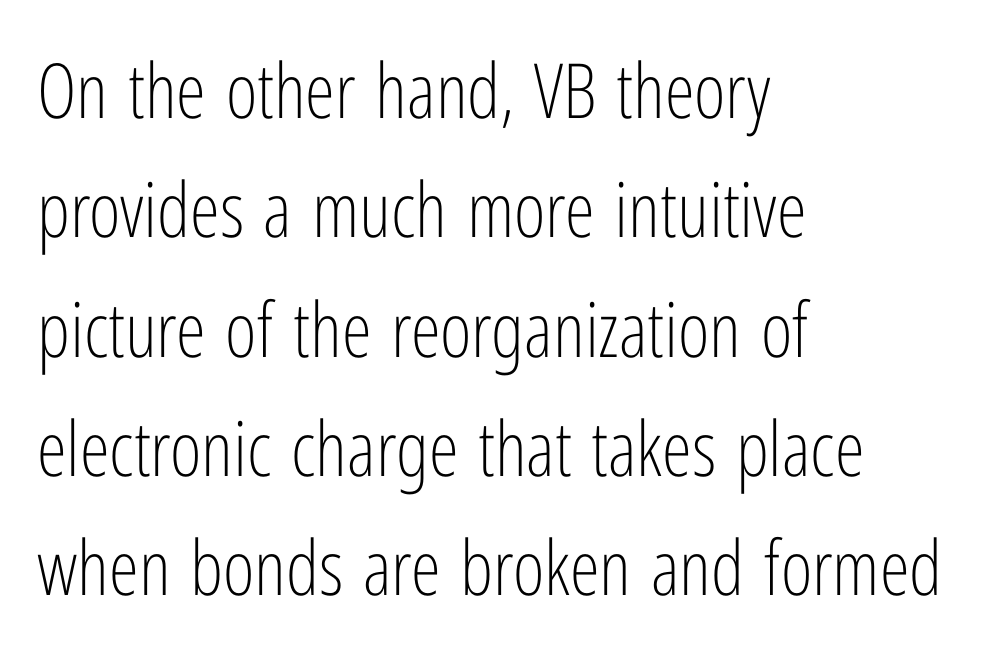
The image shows 76 px light, condensed sans-serif type, upright; set left-aligned, normal line spacing (1.57x), normal letter spacing, not underlined; low stroke contrast and a medium x-height.
